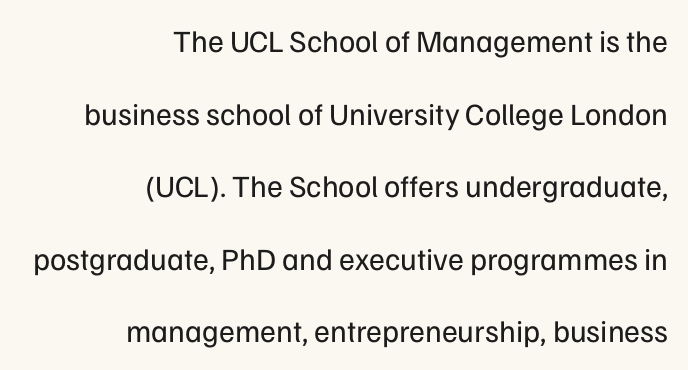
Is the type heavy? It reads as light-to-regular instead. The string is rendered with underlining switched off. Tracking value appears to be zero — textbook default spacing. Whoever set this chose breathing room over compactness in the vertical rhythm. Line endings align vertically; line beginnings do not. This is the regular roman posture of the typeface.
